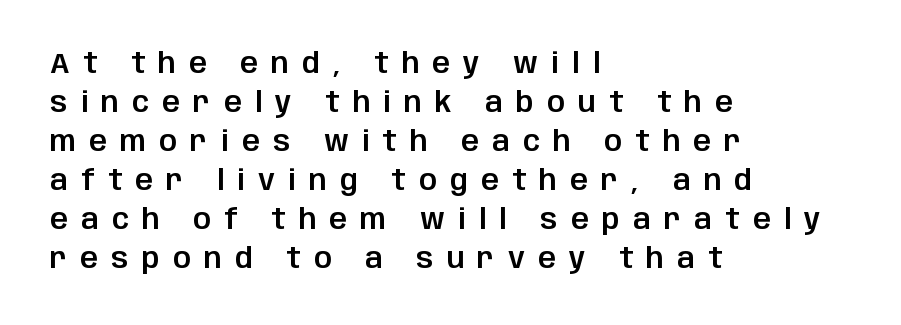
The lines in this sample share a left origin and differ only in where they stop. Typographically, this falls in the sans-serif category. Here the glyphs are tracked loosely, breaking word shapes into spaced letters. Letters rest on an invisible, unmarked baseline. Think of a printed novel: that variable character pitch is what you see here.
